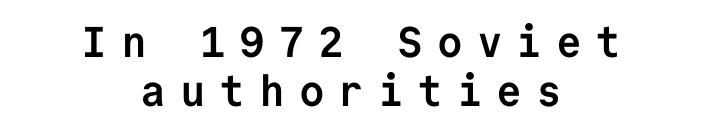
{"serif": "no", "italic": "no", "bold": "yes", "weight": "semibold", "width": "normal", "stroke_contrast": "low", "x_height": "medium", "monospaced": "yes", "underline": "no", "align": "center", "line_spacing": "tight", "line_spacing_ratio": 1.15, "letter_spacing": "wide", "letter_spacing_em": 0.32, "glyph_px": 43}
